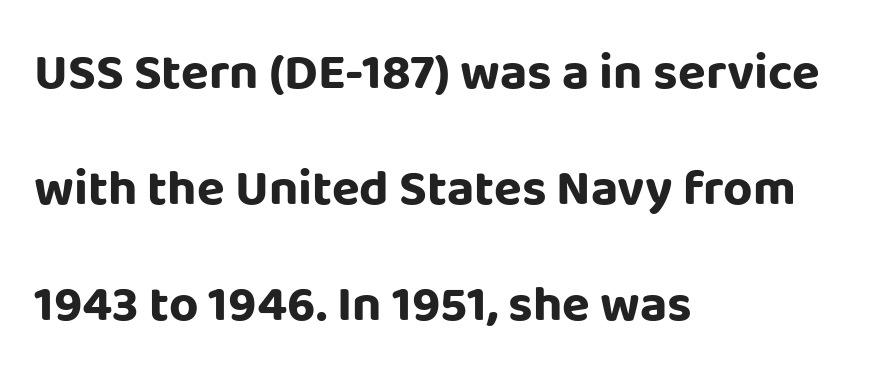
Q: Is the text bold? A: Yes.
Q: Is the text italic (slanted)? A: No, it is upright.
Q: Is the typeface a serif or a sans-serif typeface? A: Sans-serif.
Q: Is the text underlined? A: No.
Q: How is the paragraph aligned? A: Left-aligned.
Q: Is the spacing between letters normal or unusually wide? A: Normal.
Q: Is the spacing between lines tight, normal or loose? A: Loose.
Q: Width (condensed, normal, or wide)? A: Normal.
Q: Stroke contrast? A: Low.
Q: x-height? A: Large.
Q: Monospaced? A: No.
